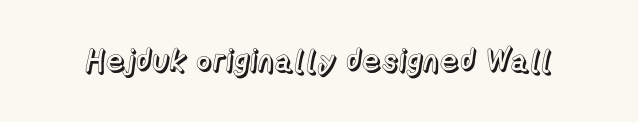
The image shows 31 px text type; set normal letter spacing, not underlined; a medium x-height.
